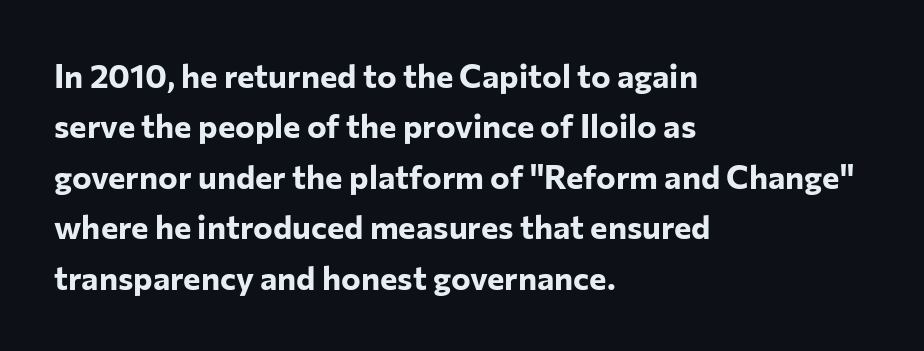
Tracking value appears to be zero — textbook default spacing. The rendering uses a moderate line-height, typical for paragraphs. This is the regular roman posture of the typeface. Nobody drew a line under any word here. Here the designer chose a conventional face with non-uniform glyph widths.
